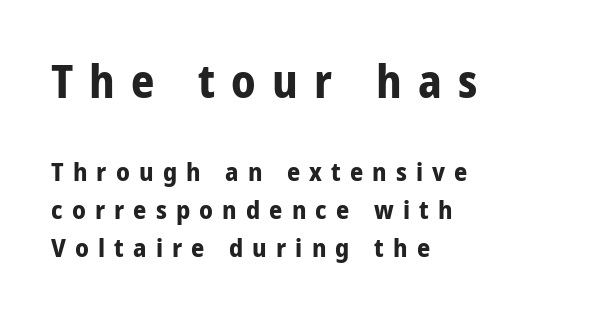
Q: Is the text bold? A: Yes.
Q: Is the text italic (slanted)? A: No, it is upright.
Q: Is the typeface a serif or a sans-serif typeface? A: Sans-serif.
Q: Is the text underlined? A: No.
Q: How is the paragraph aligned? A: Left-aligned.
Q: Is the spacing between letters normal or unusually wide? A: Unusually wide.
Q: Is the spacing between lines tight, normal or loose? A: Normal.
Q: Which block of text is set in a larger size, the first (top) or the second (bottom)? A: The first (top) one.
Q: Width (condensed, normal, or wide)? A: Condensed.
Q: Stroke contrast? A: Low.
Q: x-height? A: Large.
Q: Monospaced? A: No.
